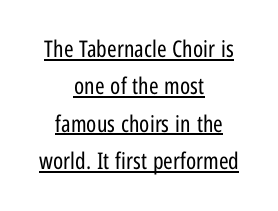
Q: Is the text bold? A: No.
Q: Is the text italic (slanted)? A: No, it is upright.
Q: Is the text underlined? A: Yes.
Q: How is the paragraph aligned? A: Centered.
Q: Is the spacing between letters normal or unusually wide? A: Normal.
Q: Is the spacing between lines tight, normal or loose? A: Normal.
